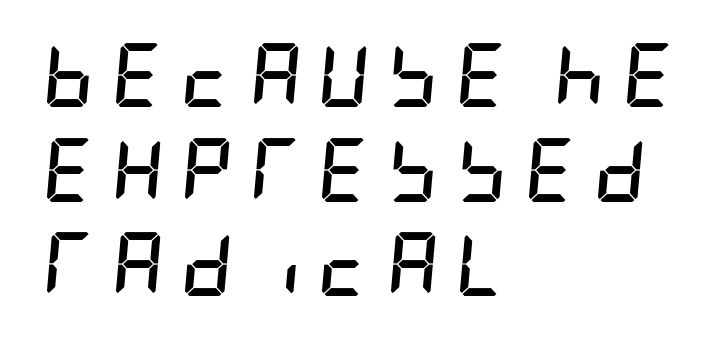
The image shows 64 px semibold, condensed type, italic (leaning right); set left-aligned, normal line spacing (1.48x), unusually wide letter spacing (+0.26 em), not underlined; low stroke contrast and a large x-height.
